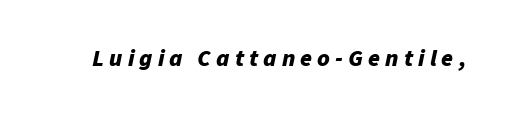
{"italic": "yes", "lean": "right", "slant_degrees": 11, "bold": "yes", "underline": "no", "letter_spacing": "wide", "letter_spacing_em": 0.21, "glyph_px": 24}
